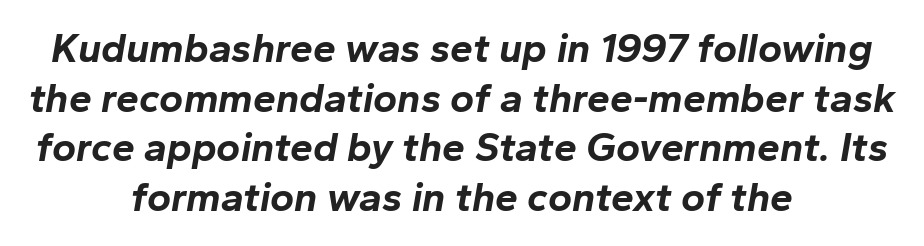
The image shows 41 px bold type, italic (leaning right); set centered, line spacing 1.21x, normal letter spacing, not underlined; low stroke contrast and a medium x-height.
